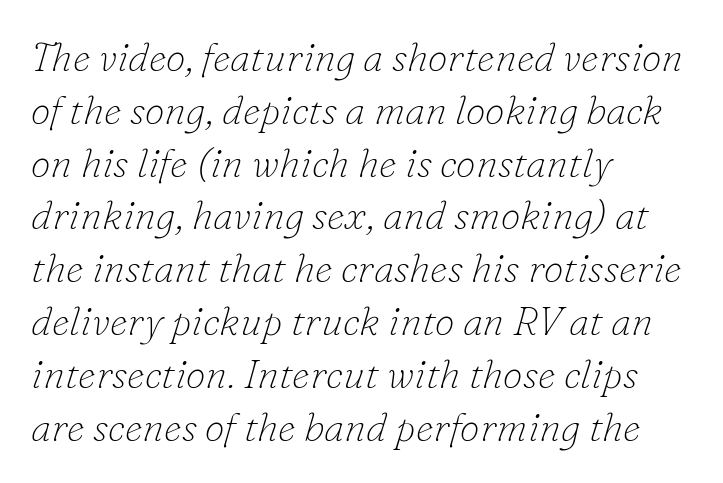
Q: Is the text bold? A: No.
Q: Is the text italic (slanted)? A: Yes, it leans right by about 16 degrees.
Q: Is the typeface a serif or a sans-serif typeface? A: Serif.
Q: Is the text underlined? A: No.
Q: How is the paragraph aligned? A: Left-aligned.
Q: Is the spacing between letters normal or unusually wide? A: Normal.
Q: Is the spacing between lines tight, normal or loose? A: Normal.
Q: Width (condensed, normal, or wide)? A: Normal.
Q: Stroke contrast? A: Low.
Q: x-height? A: Small.
Q: Monospaced? A: No.
